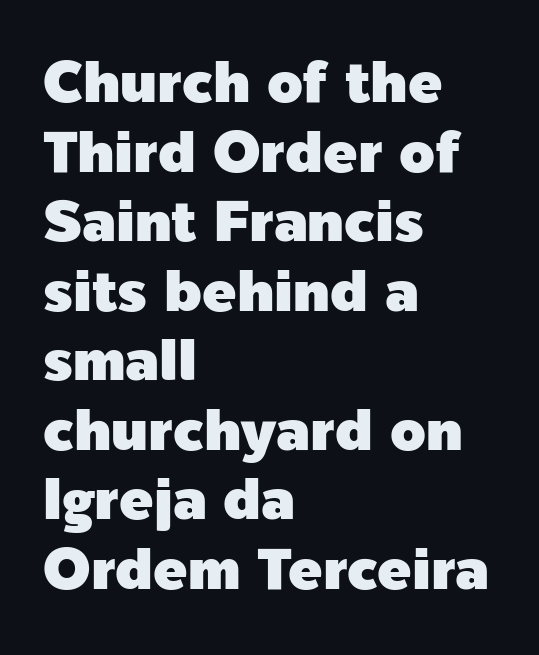
Observe the ordinary spacing: letters are neighbours, not strangers. If you drew a line through each stem, it would be perfectly vertical. The passage shown is typeset with a sans-serif family. This sample has the flowing, uneven cadence of proportional lettering. The space beneath each line is pristine and unruled. The setting favours the left margin, as ordinary paragraphs usually do.
